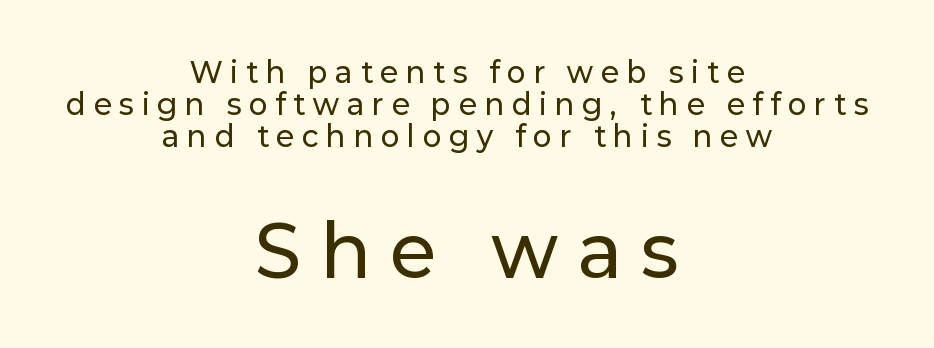
Q: Is the text italic (slanted)? A: No, it is upright.
Q: Is the typeface a serif or a sans-serif typeface? A: Sans-serif.
Q: Is the text underlined? A: No.
Q: How is the paragraph aligned? A: Centered.
Q: Is the spacing between letters normal or unusually wide? A: Unusually wide.
Q: Is the spacing between lines tight, normal or loose? A: Tight.
Q: Which block of text is set in a larger size, the first (top) or the second (bottom)? A: The second (bottom) one.
Q: Width (condensed, normal, or wide)? A: Normal.
Q: Stroke contrast? A: Low.
Q: x-height? A: Medium.
Q: Monospaced? A: No.
